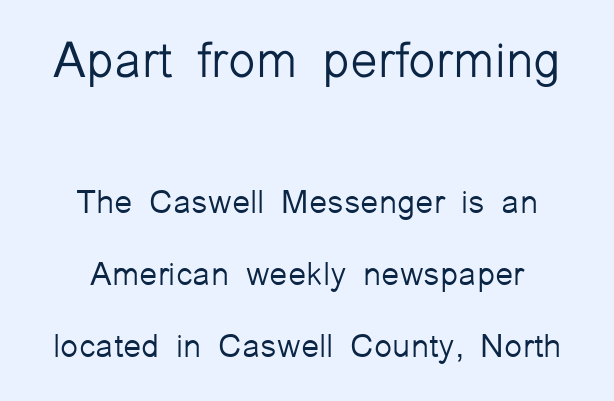
Q: Is the text bold? A: No.
Q: Is the text italic (slanted)? A: No, it is upright.
Q: Is the typeface a serif or a sans-serif typeface? A: Sans-serif.
Q: Is the text underlined? A: No.
Q: Is the spacing between letters normal or unusually wide? A: Normal.
Q: Is the spacing between lines tight, normal or loose? A: Loose.
Q: Which block of text is set in a larger size, the first (top) or the second (bottom)? A: The first (top) one.
Q: Width (condensed, normal, or wide)? A: Normal.
Q: Stroke contrast? A: Low.
Q: x-height? A: Medium.
Q: Monospaced? A: No.
